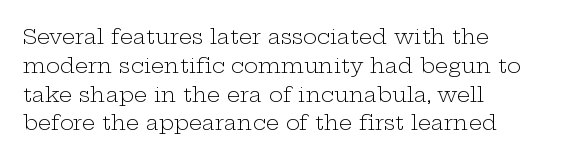
Each new line begins a customary step beneath the previous one. Stems here are at most as thick as an everyday book face. Words appear dense and cohesive because spacing is normal. Descenders hang freely into open space. The axis of the letterforms is exactly vertical.
